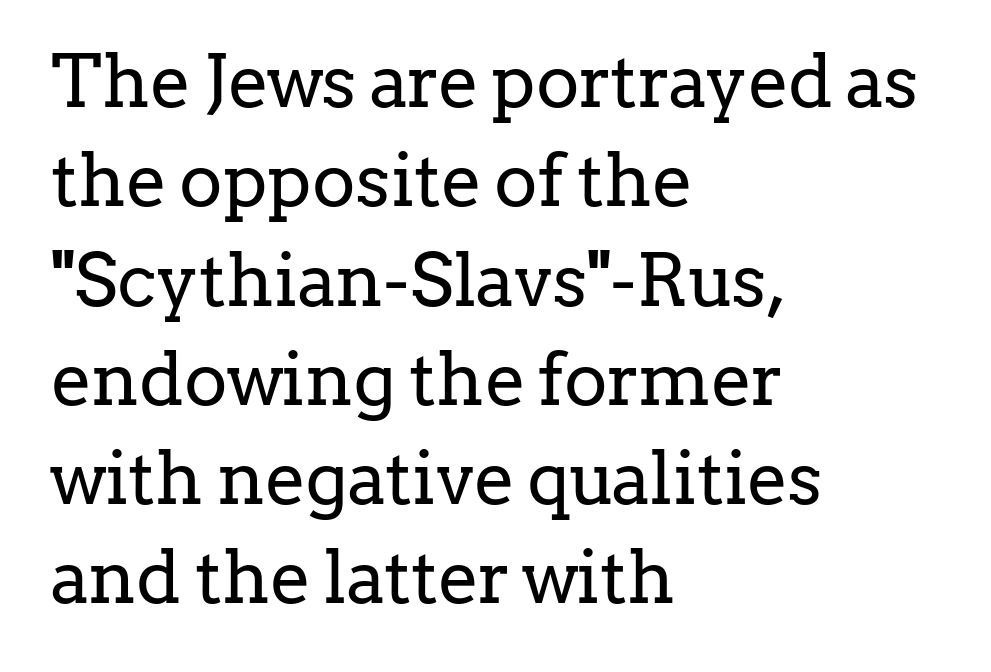
The image shows 73 px regular-weight serif type, upright; set left-aligned, normal line spacing (1.36x), normal letter spacing, not underlined; low stroke contrast and a medium x-height.
